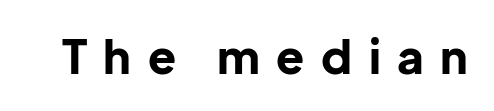
{"serif": "no", "italic": "no", "bold": "yes", "weight": "bold", "width": "normal", "stroke_contrast": "low", "x_height": "medium", "monospaced": "no", "underline": "no", "letter_spacing": "wide", "letter_spacing_em": 0.36, "glyph_px": 46}
